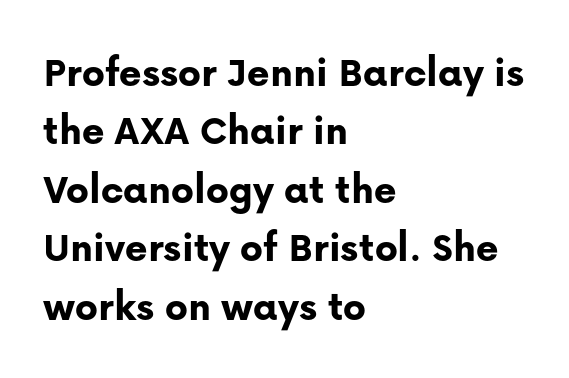
The image shows 43 px bold sans-serif type, upright; set left-aligned, normal line spacing (1.36x), normal letter spacing, not underlined; low stroke contrast and a medium x-height.
